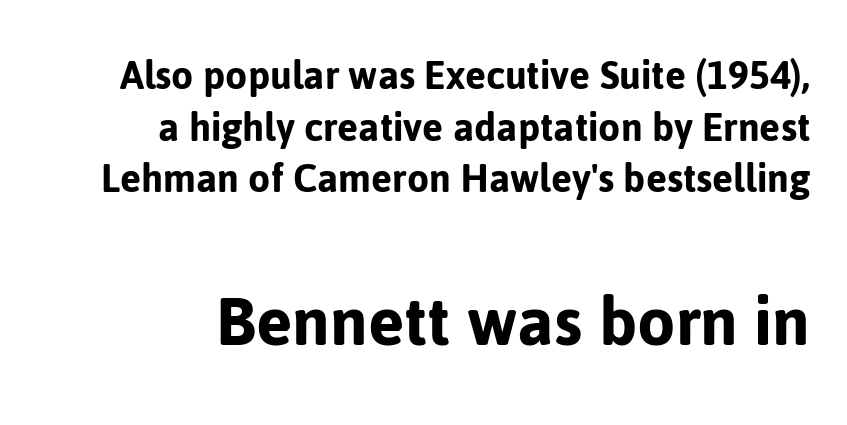
Visually, the bottom section dominates because its glyphs are scaled up. In terms of letterform style, serifs are entirely absent. Between one letter and the next there's only the usual sliver of space. The glyphs are unaccompanied by any horizontal stroke below them.
